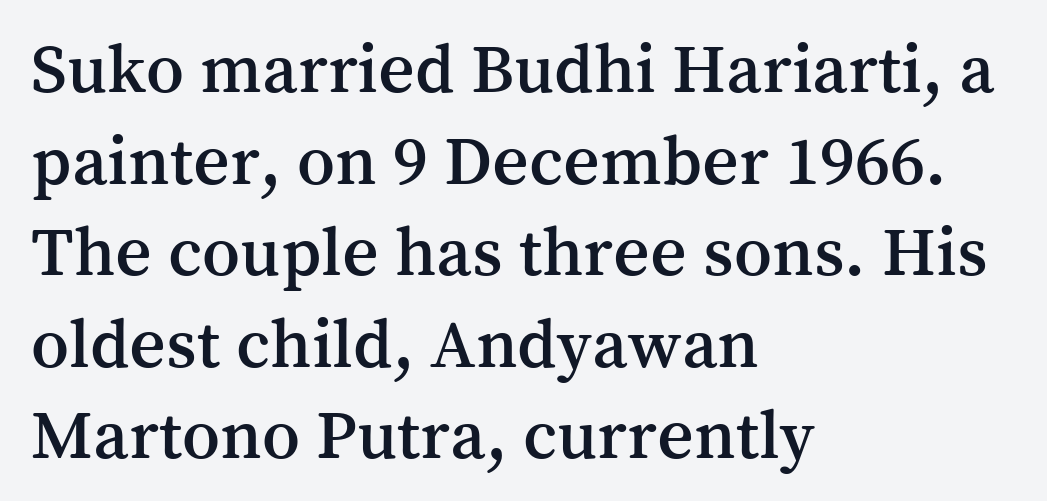
A normal amount of white space separates one row of letters from the next. The typeface chosen for these lines features serifs. Has an underline been added? It has not. Observe the ordinary spacing: letters are neighbours, not strangers. The rag falls on the right side of this text block. Looks like regular typesetting: each glyph gets only the width it needs.
